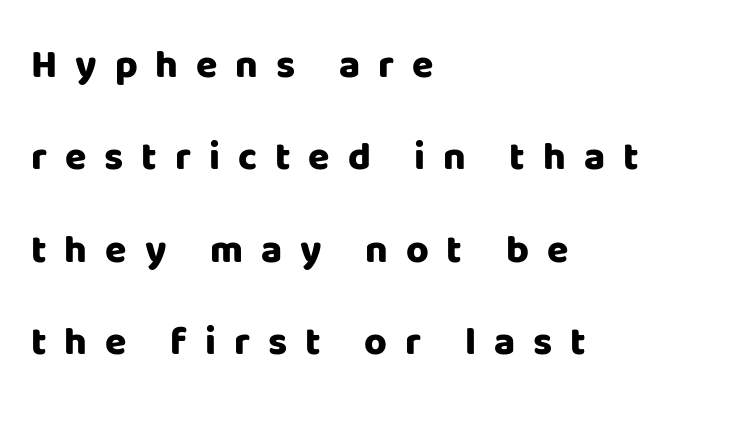
{"serif": "no", "italic": "no", "bold": "yes", "weight": "heavy", "width": "normal", "stroke_contrast": "low", "x_height": "large", "monospaced": "no", "underline": "no", "align": "left", "line_spacing": "loose", "line_spacing_ratio": 2.37, "letter_spacing": "wide", "letter_spacing_em": 0.46, "glyph_px": 39}
